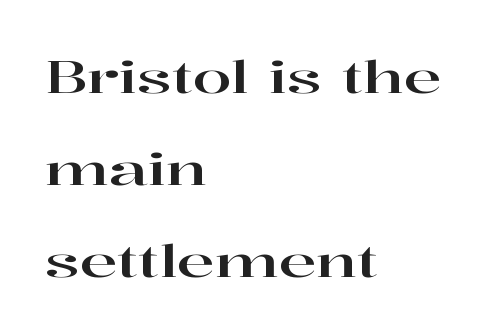
The image shows 45 px wide serif type, upright; set left-aligned, loose line spacing (2.04x), normal letter spacing, not underlined; high stroke contrast and a medium x-height.
